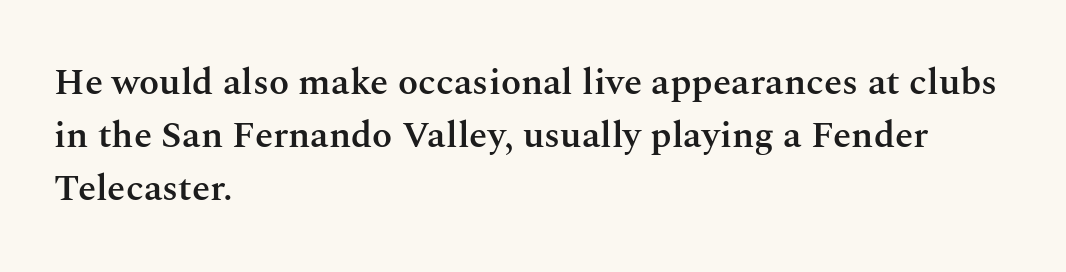
The image shows 37 px semibold serif type, upright; set left-aligned, normal line spacing (1.43x), normal letter spacing, not underlined; medium stroke contrast and a medium x-height.
